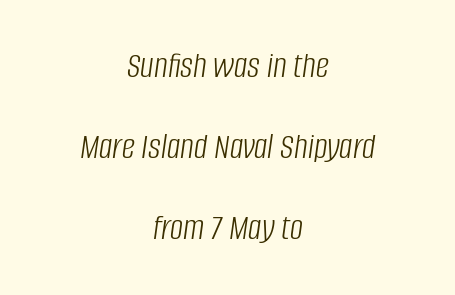
{"italic": "yes", "lean": "right", "slant_degrees": 8, "bold": "no", "weight": "light", "width": "condensed", "stroke_contrast": "low", "x_height": "large", "monospaced": "no", "underline": "no", "align": "center", "line_spacing": "loose", "line_spacing_ratio": 2.19, "letter_spacing": "normal", "letter_spacing_em": 0.0, "glyph_px": 37}
